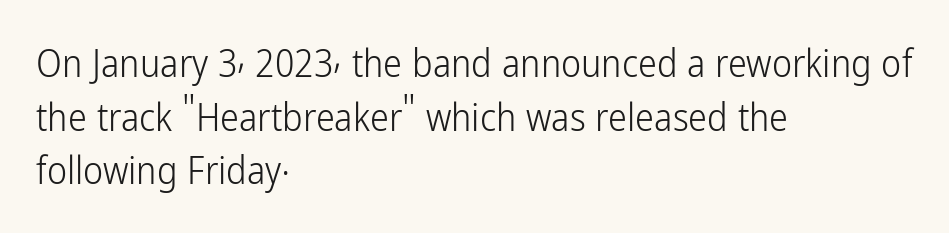
{"serif": "no", "italic": "no", "bold": "no", "weight": "light", "width": "condensed", "stroke_contrast": "low", "x_height": "medium", "monospaced": "no", "underline": "no", "align": "left", "line_spacing": "normal", "line_spacing_ratio": 1.41, "letter_spacing": "normal", "letter_spacing_em": 0.0, "glyph_px": 38}
